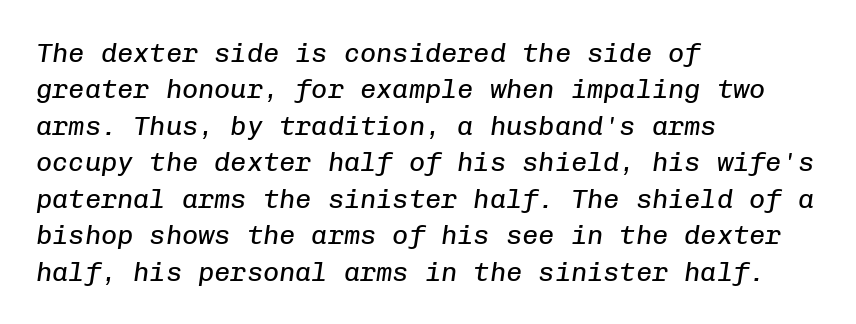
The horizontal fit of the characters is conventional and even. Plain, unruled lines of type. One-word summary of the alignment: left. Stroke thickness stays within the range of a standard reading face or lighter.
